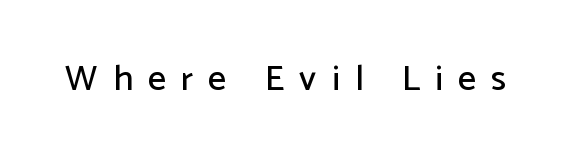
This rendering employs a face without finishing strokes, i.e., a sans-serif. The rendering inserts visible extra space after every character. Looks like regular typesetting: each glyph gets only the width it needs. Each row of text sits above clean, open space. Upright lettering throughout.
